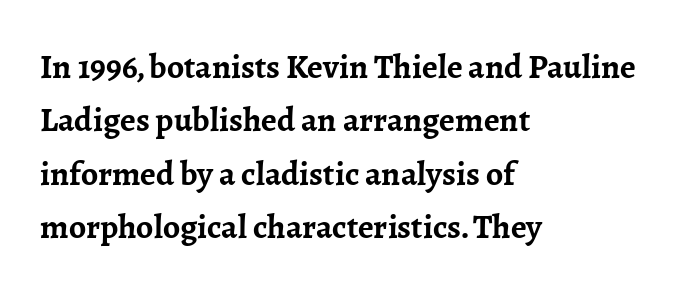
The image shows 34 px semibold serif type, upright; set left-aligned, normal line spacing (1.57x), normal letter spacing, not underlined; low stroke contrast and a medium x-height.
